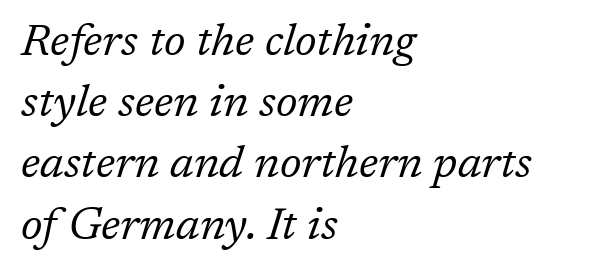
Is this a sans? No — the strokes have serifs. This reads as an unemphasized weight, regular at the heaviest. Honestly, there is no underline to notice here at all. This sample keeps an unexceptional amount of space between lines. Slant detected: the letters are inclined. The face used here is proportionally spaced, like ordinary book or web type.
